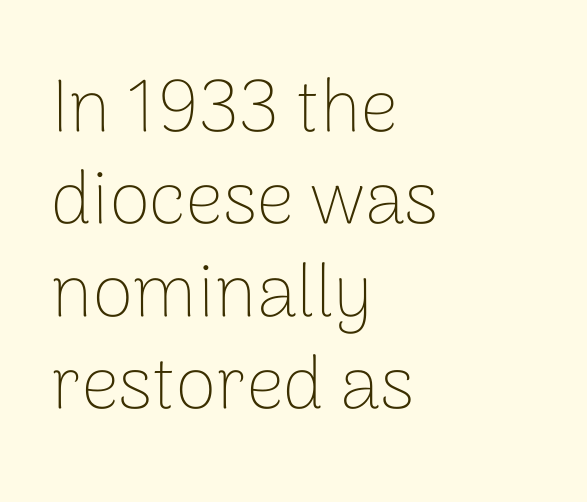
Q: Is the text bold? A: No.
Q: Is the text italic (slanted)? A: No, it is upright.
Q: Is the typeface a serif or a sans-serif typeface? A: Sans-serif.
Q: Is the text underlined? A: No.
Q: How is the paragraph aligned? A: Left-aligned.
Q: Is the spacing between letters normal or unusually wide? A: Normal.
Q: Is the spacing between lines tight, normal or loose? A: Normal.
Q: Width (condensed, normal, or wide)? A: Normal.
Q: Stroke contrast? A: Low.
Q: x-height? A: Medium.
Q: Monospaced? A: No.
